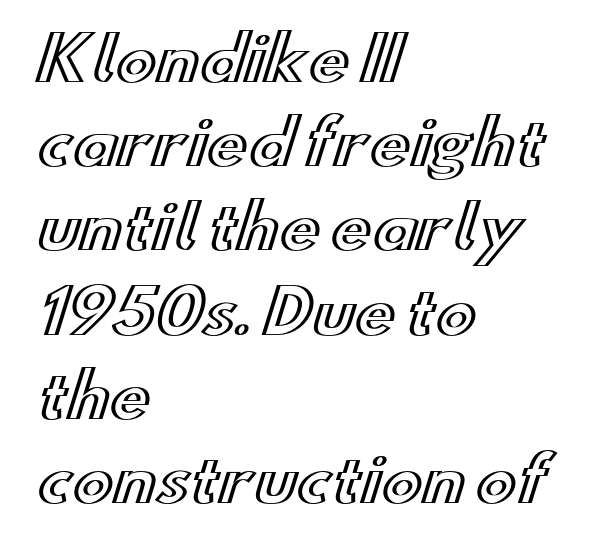
The image shows 61 px wide type; set left-aligned, normal line spacing (1.38x), normal letter spacing, not underlined; a small x-height.
